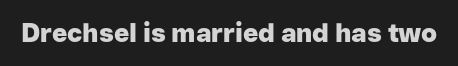
Only glyphs here, with clear space below each row. Rendered with straight, roman letterforms. The glyphs have the mass of a bold cut. Observe the ordinary spacing: letters are neighbours, not strangers.
